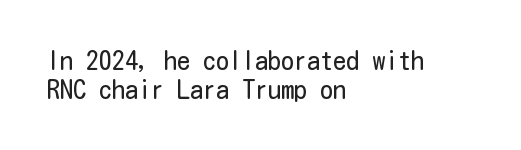
The image shows 26 px text type, upright; set left-aligned, tight line spacing (1.1x), normal letter spacing, not underlined.
